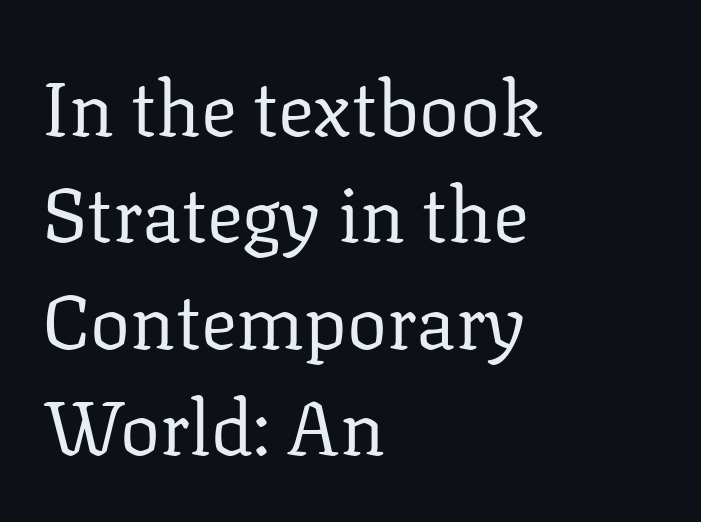
The image shows 75 px regular-weight serif type, upright; set left-aligned, normal line spacing (1.42x), normal letter spacing, not underlined; low stroke contrast and a medium x-height.
